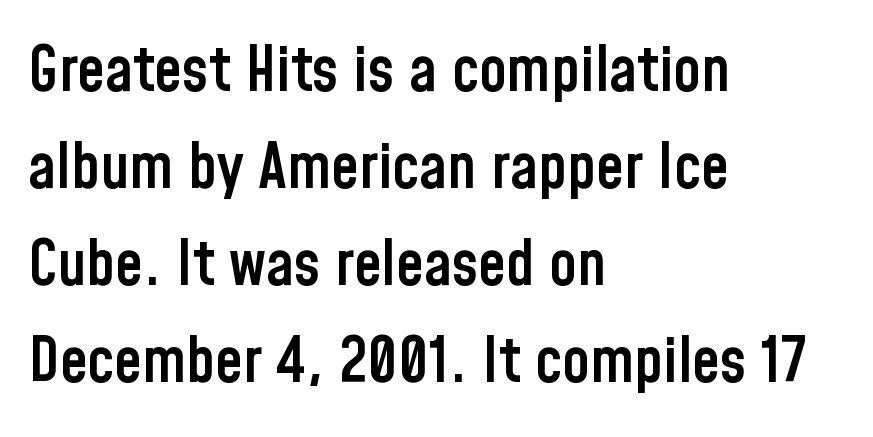
{"serif": "no", "italic": "no", "bold": "semi", "weight": "semibold", "width": "condensed", "stroke_contrast": "low", "x_height": "medium", "monospaced": "no", "underline": "no", "align": "left", "line_spacing": "normal", "line_spacing_ratio": 1.54, "letter_spacing": "normal", "letter_spacing_em": 0.0, "glyph_px": 63}
